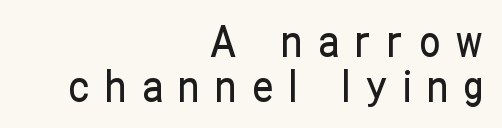
This sample uses expanded letter spacing, leaving extra air between glyphs. Leftover space on each line is placed entirely before the opening word. Underline: absent. Type style note: lacks serifs. Spacing verdict: proportional, widths tailored to each character. This sample trades vertical openness for compactness between lines.
